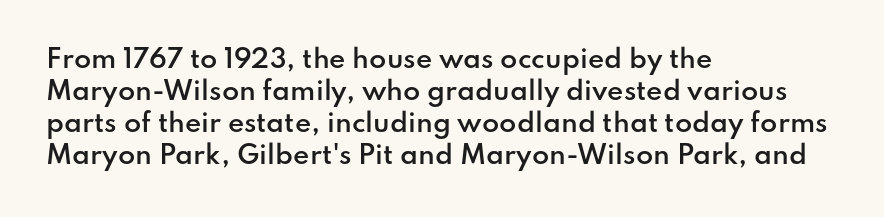
Tracking value appears to be zero — textbook default spacing. Weight check: semibold — heavier than regular, not quite bold. Line starts are locked; line ends wander. How would I describe the line gaps? Plain and ordinary. The gap between lines stays unmarked. Posture: straight, roman, zero tilt.
